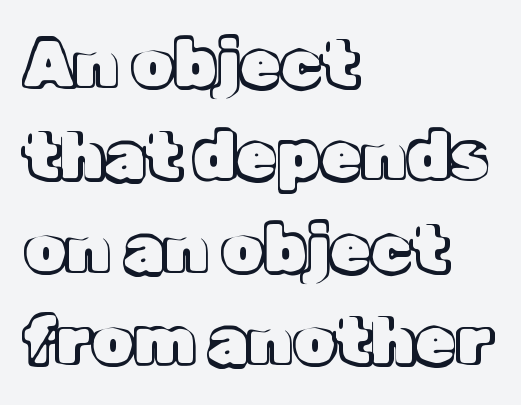
{"italic": "no", "width": "normal", "x_height": "medium", "monospaced": "no", "underline": "no", "align": "left", "line_spacing": "normal", "line_spacing_ratio": 1.4, "letter_spacing": "normal", "letter_spacing_em": 0.0, "glyph_px": 66}
